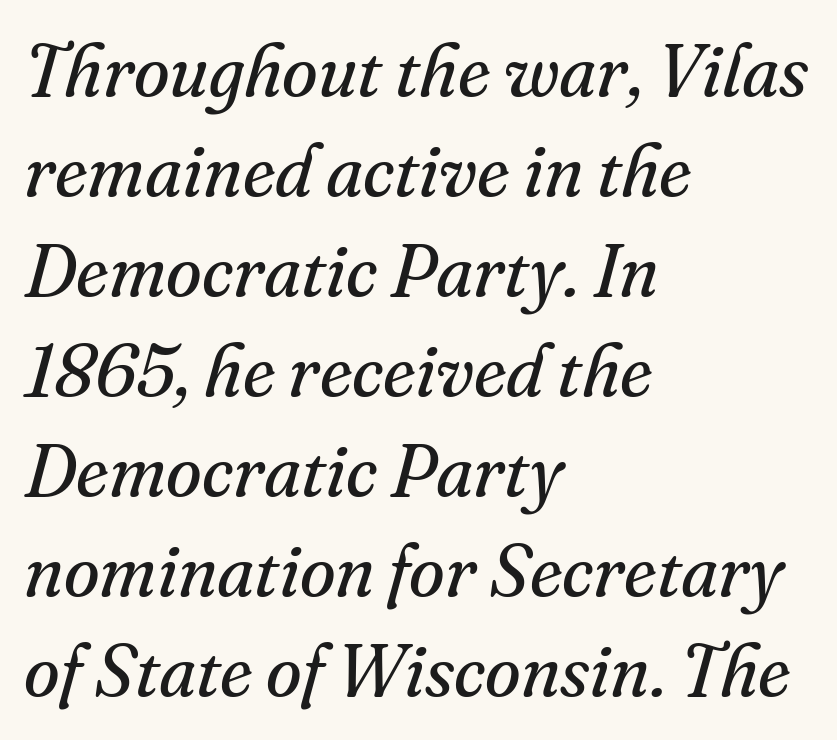
{"serif": "yes", "italic": "yes", "lean": "right", "slant_degrees": 16, "bold": "no", "weight": "regular", "width": "normal", "stroke_contrast": "medium", "x_height": "small", "monospaced": "no", "underline": "no", "align": "left", "line_spacing": "normal", "line_spacing_ratio": 1.37, "letter_spacing": "normal", "letter_spacing_em": 0.0, "glyph_px": 73}
